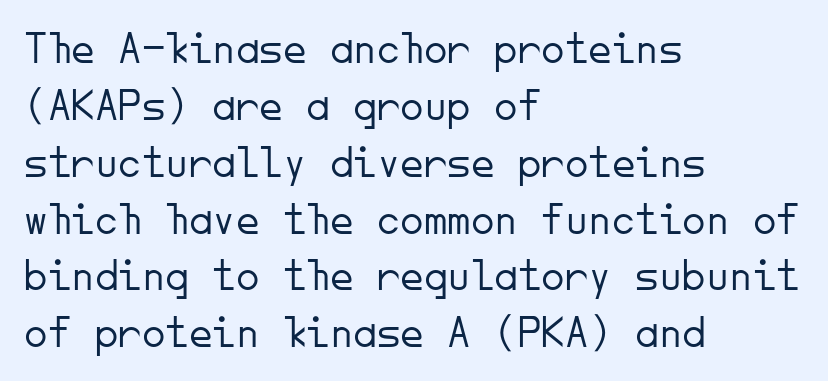
{"serif": "no", "italic": "no", "bold": "no", "weight": "light", "width": "normal", "stroke_contrast": "low", "x_height": "small", "monospaced": "yes", "underline": "no", "align": "left", "line_spacing_ratio": 1.21, "letter_spacing": "normal", "letter_spacing_em": 0.0, "glyph_px": 47}
